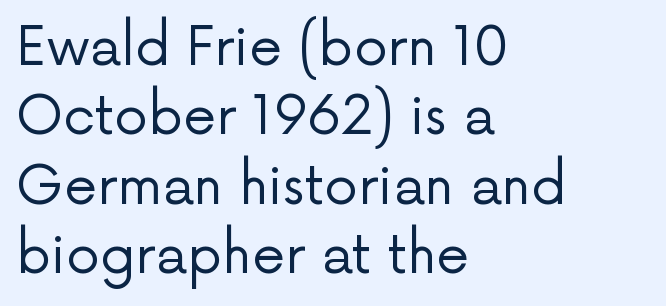
The specimen omits any rule beneath the text block's lines. Line starts are locked; line ends wander. These lines keep a tight, regular rhythm from letter to letter. The lines sit at an ordinary, default distance from one another.
